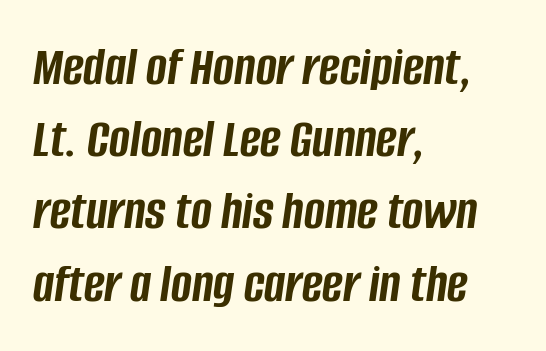
Q: Is the text bold? A: Yes.
Q: Is the text italic (slanted)? A: Yes, it leans right by about 8 degrees.
Q: Is the text underlined? A: No.
Q: How is the paragraph aligned? A: Left-aligned.
Q: Is the spacing between letters normal or unusually wide? A: Normal.
Q: Is the spacing between lines tight, normal or loose? A: Normal.
Q: Width (condensed, normal, or wide)? A: Condensed.
Q: Stroke contrast? A: Low.
Q: x-height? A: Large.
Q: Monospaced? A: No.
